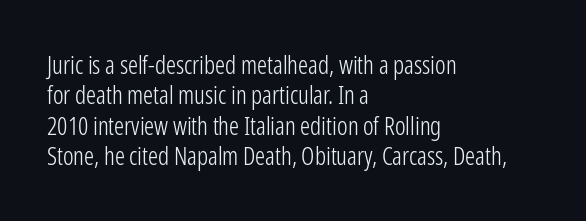
Q: Is the text bold? A: No.
Q: Is the text italic (slanted)? A: No, it is upright.
Q: Is the text underlined? A: No.
Q: How is the paragraph aligned? A: Left-aligned.
Q: Is the spacing between letters normal or unusually wide? A: Normal.
